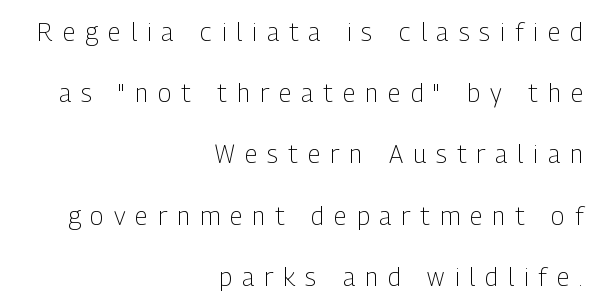
{"italic": "no", "bold": "no", "underline": "no", "align": "right", "line_spacing": "loose", "line_spacing_ratio": 2.45, "letter_spacing": "wide", "letter_spacing_em": 0.4, "glyph_px": 25}
